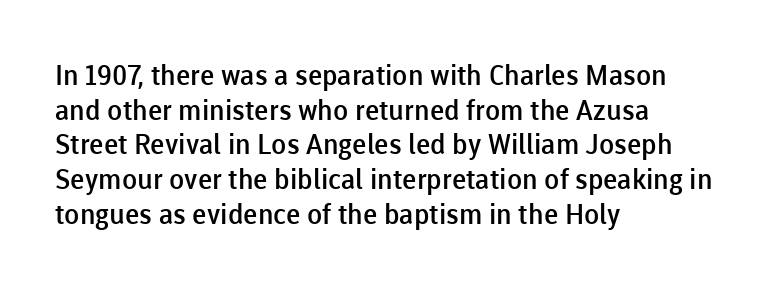
The image shows 28 px semibold sans-serif type, upright; set left-aligned, line spacing 1.24x, normal letter spacing, not underlined; low stroke contrast and a medium x-height.
